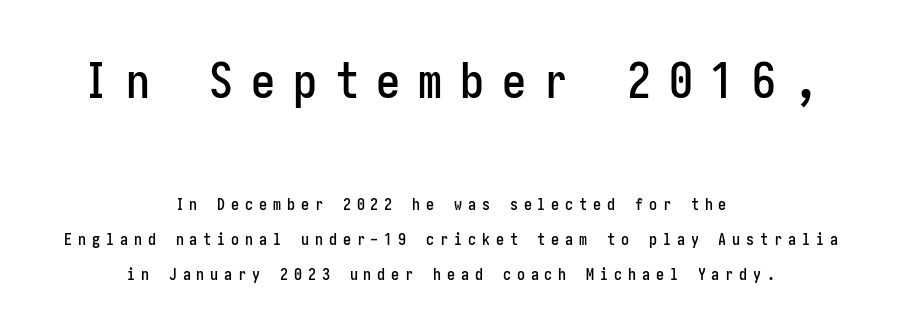
Character size in the leading block exceeds that of the trailing block. The text block is weighted toward neither margin, spreading evenly from the middle. Notice the wide empty band between every row — that's loose leading. The lettering stays uniformly vertical, giving the passage a roman look.
